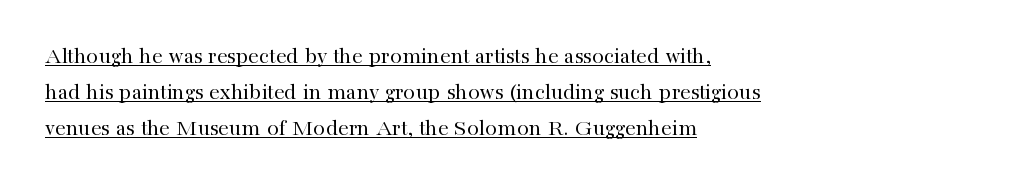
Q: Is the text bold? A: No.
Q: Is the text italic (slanted)? A: No, it is upright.
Q: Is the text underlined? A: Yes.
Q: How is the paragraph aligned? A: Left-aligned.
Q: Is the spacing between letters normal or unusually wide? A: Normal.
Q: Is the spacing between lines tight, normal or loose? A: Normal.
